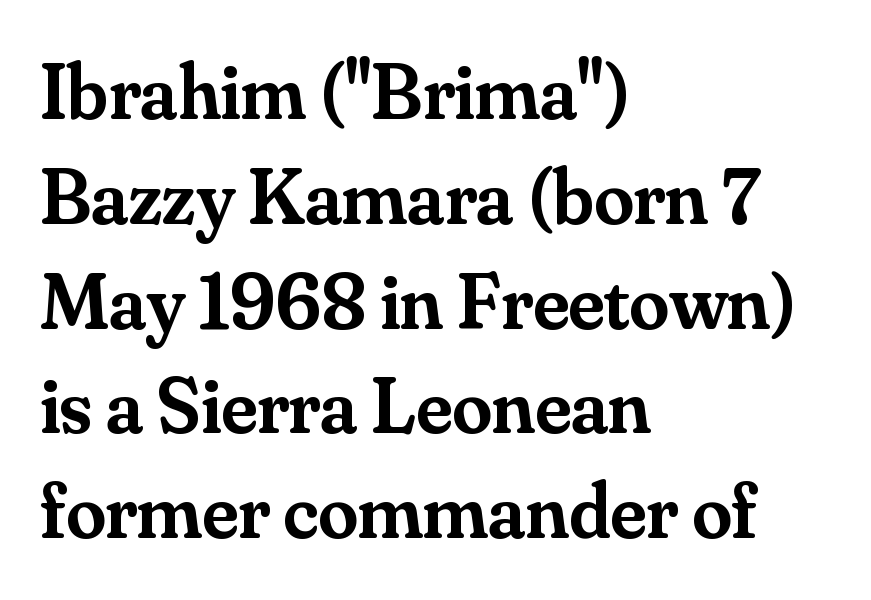
Q: Is the text bold? A: Semi-bold.
Q: Is the text italic (slanted)? A: No, it is upright.
Q: Is the typeface a serif or a sans-serif typeface? A: Serif.
Q: Is the text underlined? A: No.
Q: How is the paragraph aligned? A: Left-aligned.
Q: Is the spacing between letters normal or unusually wide? A: Normal.
Q: Is the spacing between lines tight, normal or loose? A: Normal.
Q: Width (condensed, normal, or wide)? A: Normal.
Q: Stroke contrast? A: Medium.
Q: x-height? A: Small.
Q: Monospaced? A: No.
